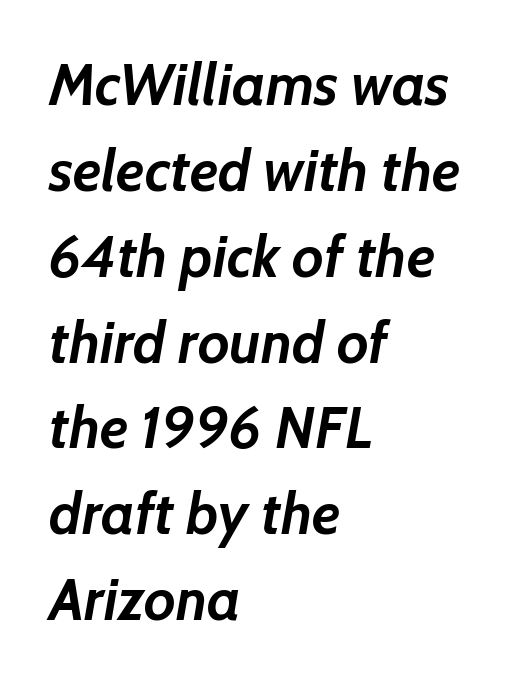
Q: Is the text bold? A: Yes.
Q: Is the text italic (slanted)? A: Yes, it leans right by about 7 degrees.
Q: Is the text underlined? A: No.
Q: How is the paragraph aligned? A: Left-aligned.
Q: Is the spacing between letters normal or unusually wide? A: Normal.
Q: Is the spacing between lines tight, normal or loose? A: Normal.
Q: Width (condensed, normal, or wide)? A: Normal.
Q: Stroke contrast? A: Low.
Q: x-height? A: Medium.
Q: Monospaced? A: No.
